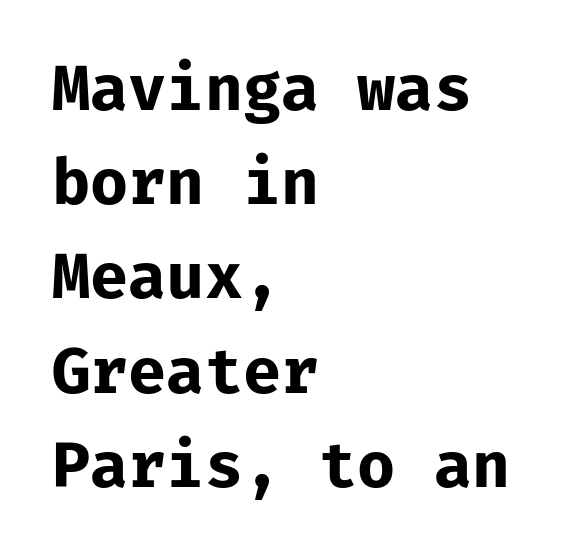
The image shows 62 px bold sans-serif type, upright, monospaced; set left-aligned, normal line spacing (1.52x), normal letter spacing, not underlined; low stroke contrast and a medium x-height.
